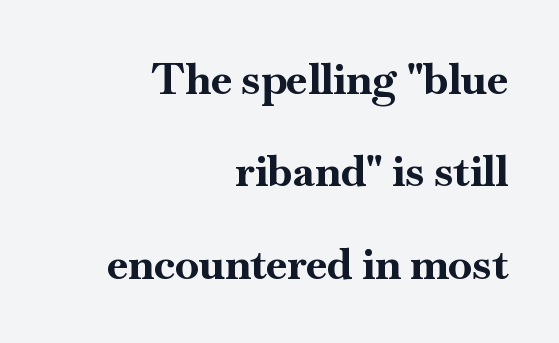
Does the copy run flush right? Yes — the right margin is perfectly even. Little horizontal feet cap the strokes, marking this as serif type. The lettering stays uniformly vertical, giving the passage a roman look. Regarding leading, the lines here are spaced well apart. The zone under the glyphs is completely vacant. Is this a fixed-width face? No — the glyphs have proportional, varying widths.
